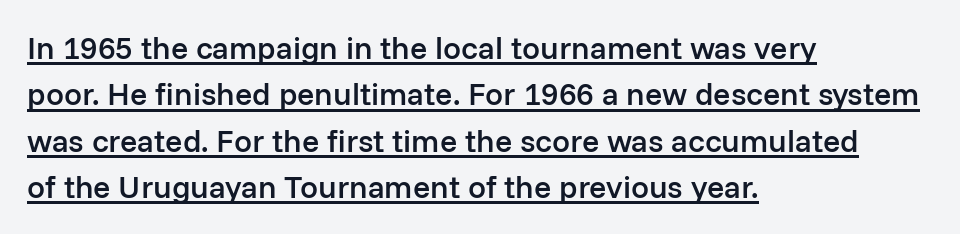
The image shows 32 px semibold sans-serif type, upright; set left-aligned, normal line spacing (1.45x), normal letter spacing, underlined; low stroke contrast and a medium x-height.
